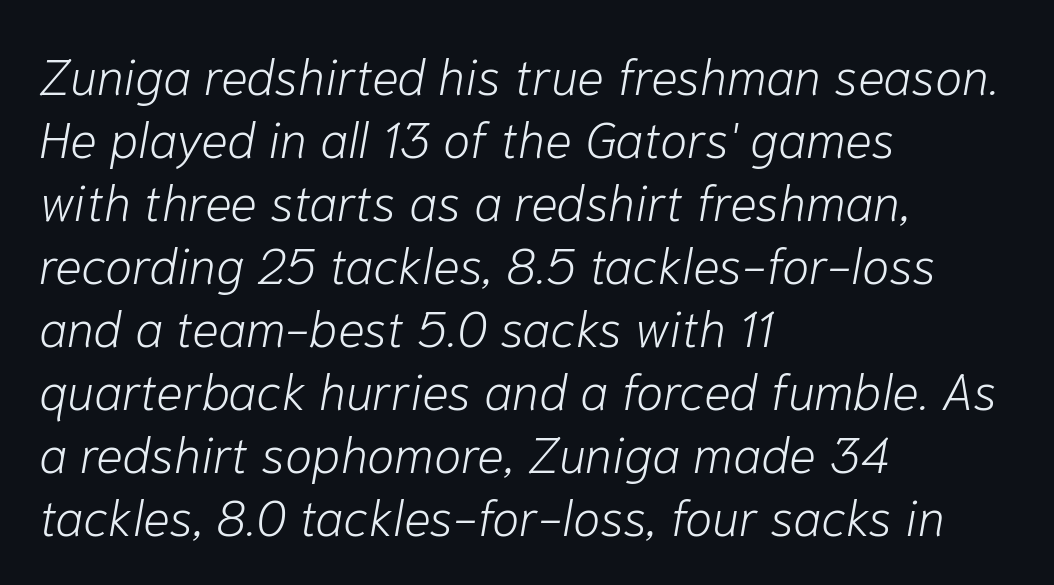
The image shows 50 px light type, italic (leaning right); set left-aligned, normal line spacing (1.26x), normal letter spacing, not underlined; low stroke contrast and a medium x-height.
